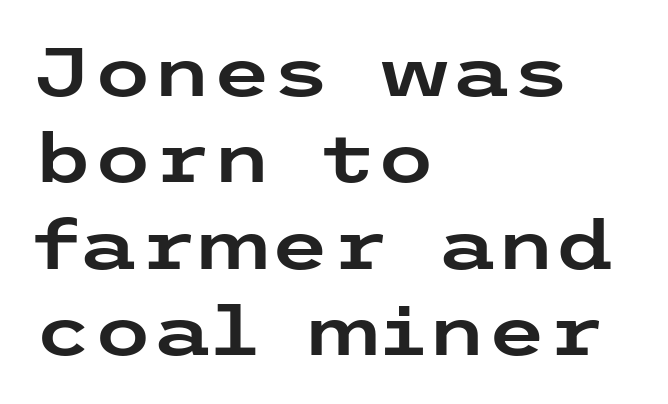
{"serif": "no", "italic": "no", "width": "wide", "stroke_contrast": "low", "x_height": "medium", "underline": "no", "align": "left", "line_spacing": "normal", "line_spacing_ratio": 1.27, "letter_spacing": "normal", "letter_spacing_em": 0.0, "glyph_px": 68}
